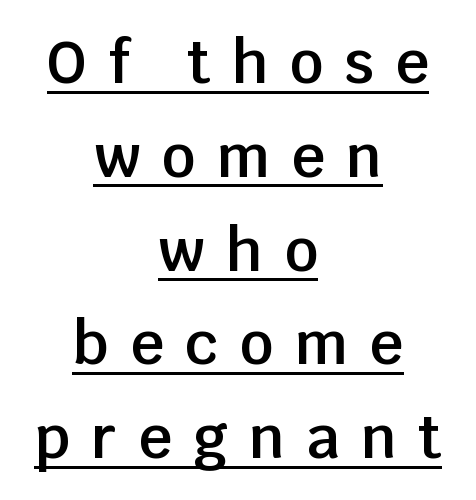
Q: Is the text bold? A: Semi-bold.
Q: Is the text italic (slanted)? A: No, it is upright.
Q: Is the typeface a serif or a sans-serif typeface? A: Sans-serif.
Q: Is the text underlined? A: Yes.
Q: How is the paragraph aligned? A: Centered.
Q: Is the spacing between letters normal or unusually wide? A: Unusually wide.
Q: Is the spacing between lines tight, normal or loose? A: Normal.
Q: Width (condensed, normal, or wide)? A: Normal.
Q: Stroke contrast? A: Low.
Q: x-height? A: Large.
Q: Monospaced? A: No.
